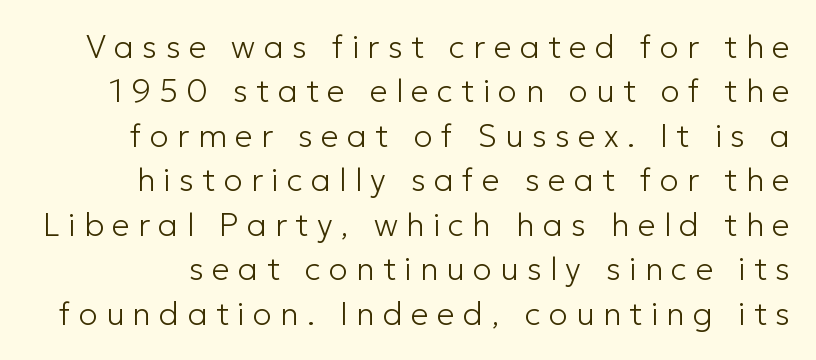
The image shows 32 px light sans-serif type, upright; set normal line spacing (1.39x), unusually wide letter spacing (+0.26 em), not underlined; low stroke contrast and a medium x-height.
